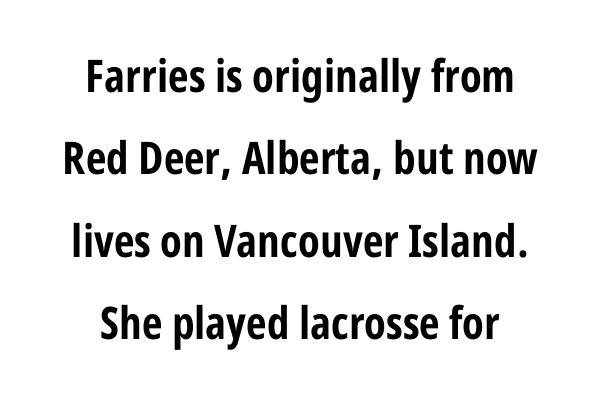
The image shows 45 px bold, condensed sans-serif type, upright; set line spacing 1.83x, normal letter spacing, not underlined; low stroke contrast and a medium x-height.
